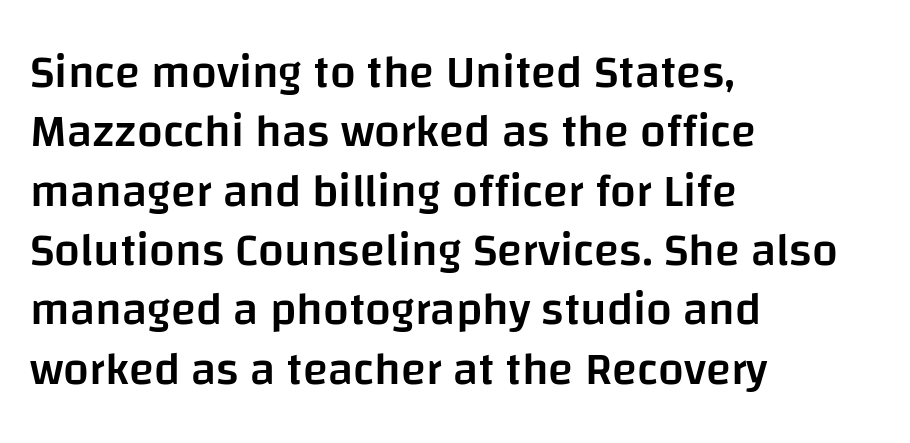
These lines are composed in type without serifs. The leading is moderate, giving the passage an even texture. Left-aligned paragraph, ragged on the right. Upright lettering throughout.
